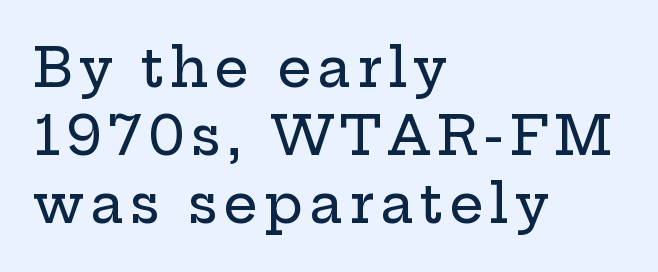
The image shows 54 px wide serif type, upright; set left-aligned, normal line spacing (1.26x), not underlined; low stroke contrast and a medium x-height.
